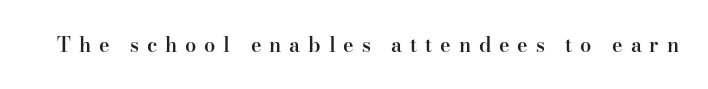
{"italic": "no", "bold": "semi", "underline": "no", "letter_spacing": "wide", "letter_spacing_em": 0.39, "glyph_px": 20}
